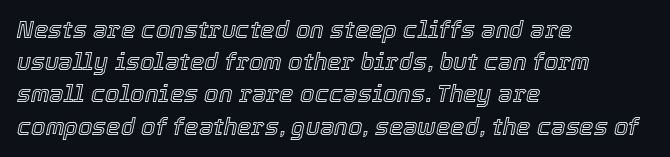
Q: Is the text italic (slanted)? A: Yes, it leans right by about 12 degrees.
Q: Is the text underlined? A: No.
Q: How is the paragraph aligned? A: Left-aligned.
Q: Is the spacing between letters normal or unusually wide? A: Normal.
Q: Is the spacing between lines tight, normal or loose? A: Normal.
